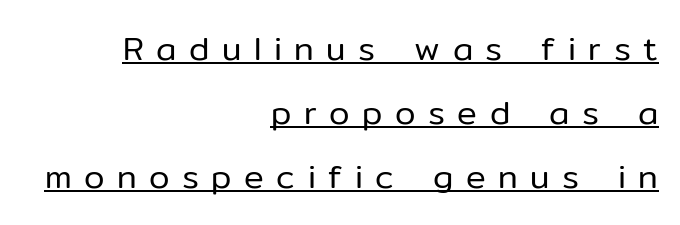
{"serif": "no", "italic": "no", "bold": "no", "weight": "regular", "width": "normal", "stroke_contrast": "low", "x_height": "medium", "monospaced": "no", "underline": "yes", "align": "right", "line_spacing": "loose", "line_spacing_ratio": 1.94, "letter_spacing": "wide", "letter_spacing_em": 0.38, "glyph_px": 33}
